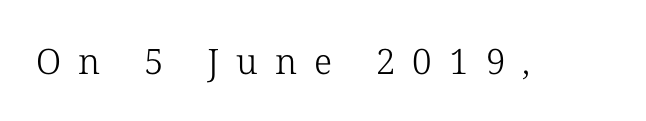
Q: Is the text bold? A: No.
Q: Is the text italic (slanted)? A: No, it is upright.
Q: Is the typeface a serif or a sans-serif typeface? A: Serif.
Q: Is the text underlined? A: No.
Q: Is the spacing between letters normal or unusually wide? A: Unusually wide.
Q: Width (condensed, normal, or wide)? A: Normal.
Q: Stroke contrast? A: Low.
Q: x-height? A: Medium.
Q: Monospaced? A: No.
